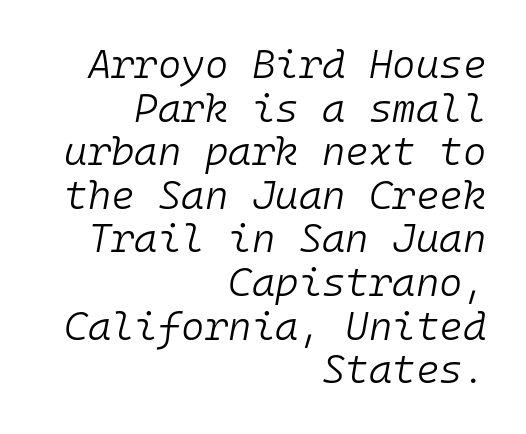
The image shows 40 px light type, italic (leaning right), monospaced; set right-aligned, tight line spacing (1.09x), normal letter spacing, not underlined; low stroke contrast and a medium x-height.
